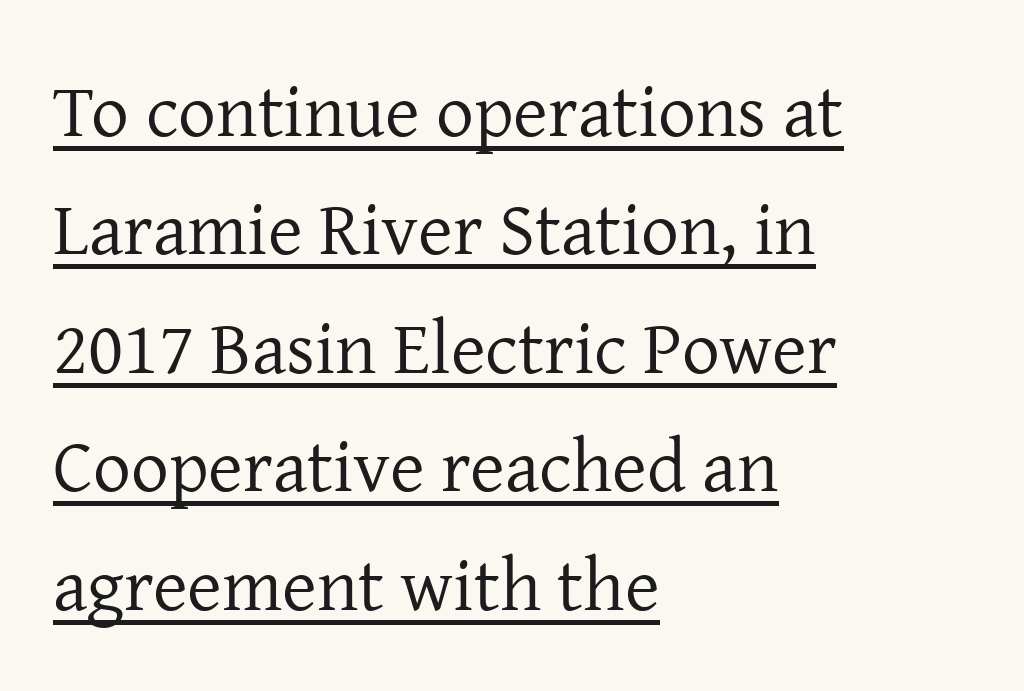
{"serif": "yes", "italic": "no", "bold": "no", "weight": "regular", "width": "normal", "stroke_contrast": "low", "x_height": "medium", "monospaced": "no", "underline": "yes", "align": "left", "line_spacing": "normal", "line_spacing_ratio": 1.58, "letter_spacing": "normal", "letter_spacing_em": 0.0, "glyph_px": 75}
